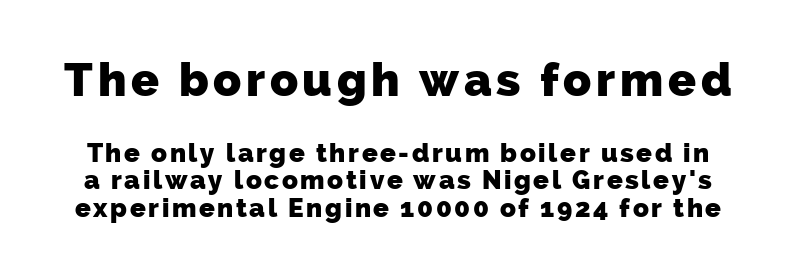
Q: Is the text bold? A: Yes.
Q: Is the typeface a serif or a sans-serif typeface? A: Sans-serif.
Q: Is the text underlined? A: No.
Q: Is the spacing between lines tight, normal or loose? A: Tight.
Q: Which block of text is set in a larger size, the first (top) or the second (bottom)? A: The first (top) one.
Q: Width (condensed, normal, or wide)? A: Normal.
Q: Stroke contrast? A: Low.
Q: x-height? A: Medium.
Q: Monospaced? A: No.
